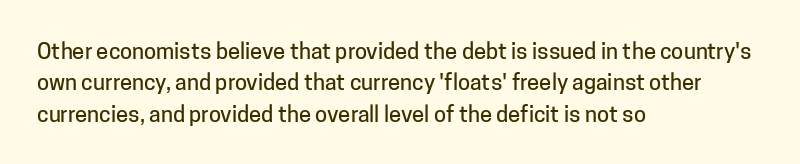
The image shows 22 px text type, upright; set left-aligned, normal line spacing (1.43x), normal letter spacing, not underlined.
